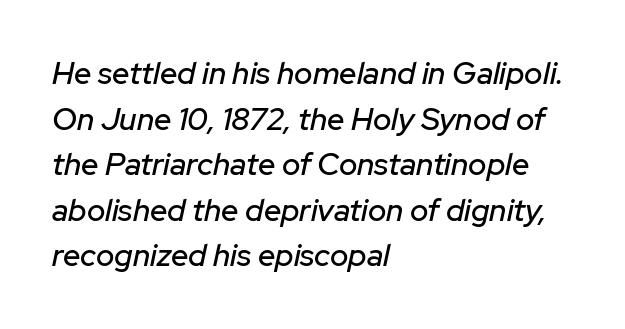
Q: Is the text italic (slanted)? A: Yes, it leans right by about 12 degrees.
Q: Is the text underlined? A: No.
Q: How is the paragraph aligned? A: Left-aligned.
Q: Is the spacing between letters normal or unusually wide? A: Normal.
Q: Is the spacing between lines tight, normal or loose? A: Normal.
Q: Width (condensed, normal, or wide)? A: Normal.
Q: Stroke contrast? A: Low.
Q: x-height? A: Medium.
Q: Monospaced? A: No.
